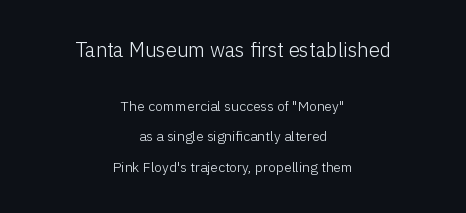
Q: Is the text bold? A: No.
Q: Is the text italic (slanted)? A: No, it is upright.
Q: Is the text underlined? A: No.
Q: How is the paragraph aligned? A: Centered.
Q: Is the spacing between letters normal or unusually wide? A: Normal.
Q: Is the spacing between lines tight, normal or loose? A: Loose.
Q: Which block of text is set in a larger size, the first (top) or the second (bottom)? A: The first (top) one.
